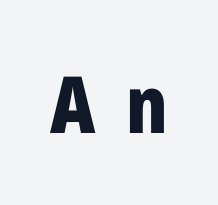
Q: Is the text bold? A: Yes.
Q: Is the text italic (slanted)? A: No, it is upright.
Q: Is the typeface a serif or a sans-serif typeface? A: Sans-serif.
Q: Is the text underlined? A: No.
Q: Is the spacing between letters normal or unusually wide? A: Unusually wide.
Q: Width (condensed, normal, or wide)? A: Condensed.
Q: Stroke contrast? A: Low.
Q: x-height? A: Medium.
Q: Monospaced? A: No.
